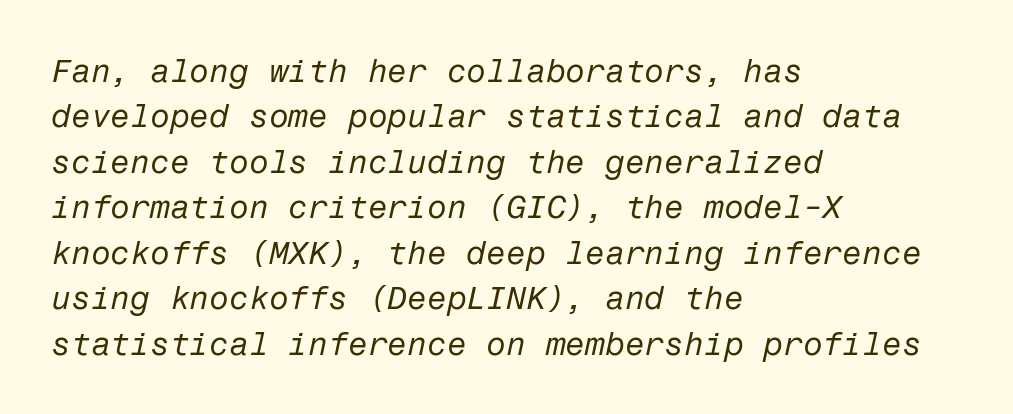
Q: Is the text bold? A: No.
Q: Is the text italic (slanted)? A: Yes, it leans right by about 12 degrees.
Q: Is the text underlined? A: No.
Q: How is the paragraph aligned? A: Left-aligned.
Q: Is the spacing between letters normal or unusually wide? A: Normal.
Q: Is the spacing between lines tight, normal or loose? A: Normal.
Q: Width (condensed, normal, or wide)? A: Normal.
Q: Stroke contrast? A: Low.
Q: x-height? A: Medium.
